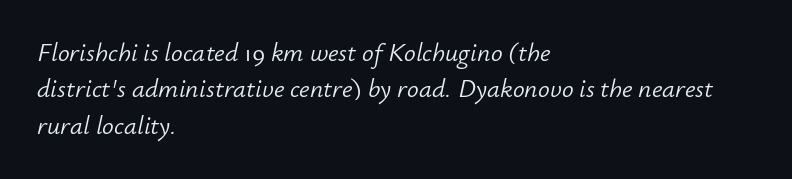
The image shows 26 px text type, italic (leaning right); set left-aligned, normal line spacing (1.4x), normal letter spacing, not underlined.
